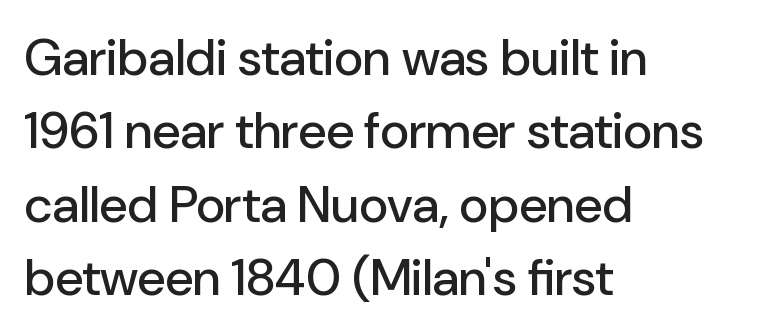
Each letter keeps its own natural width here, so spacing adapts to shape. Short and long lines alike share a common starting point at left. This is sans-serif lettering, the kind often seen on screens and signage. A typesetter would call this leading conventional body-copy spacing. Plain, unruled lines of type.
